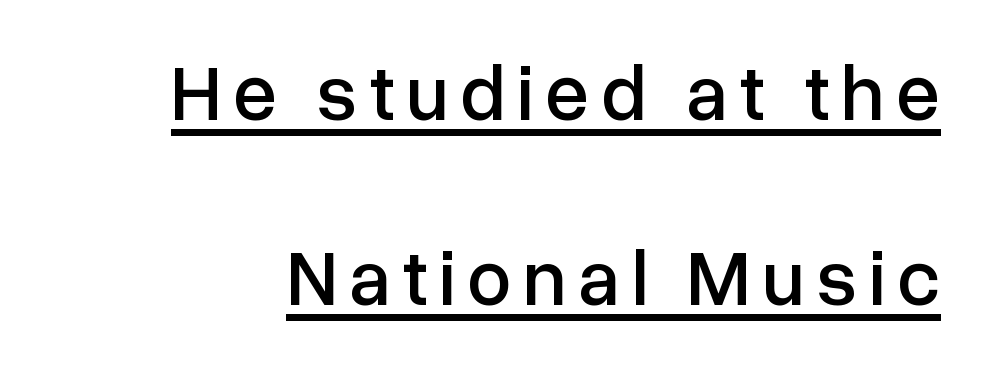
Each letter keeps its own natural width here, so spacing adapts to shape. Unlike a traditional serif, this face leaves its strokes unadorned. Nope, not italic — everything's standing straight. Vertical spacing — loose. The passage shown is underscored from start to finish.
